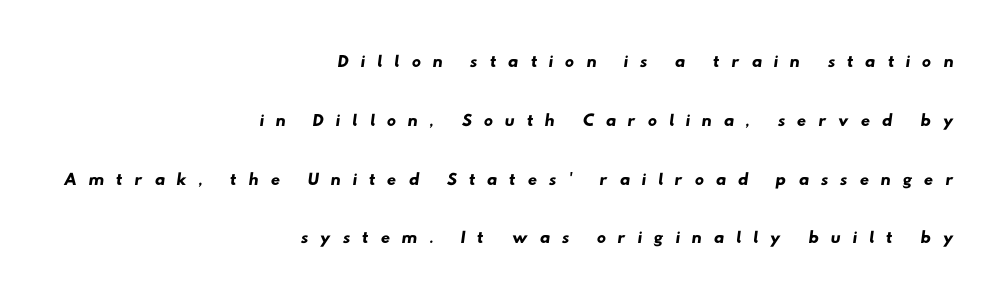
The image shows 26 px text type; set right-aligned, loose line spacing (2.26x), unusually wide letter spacing (+0.44 em), not underlined.
